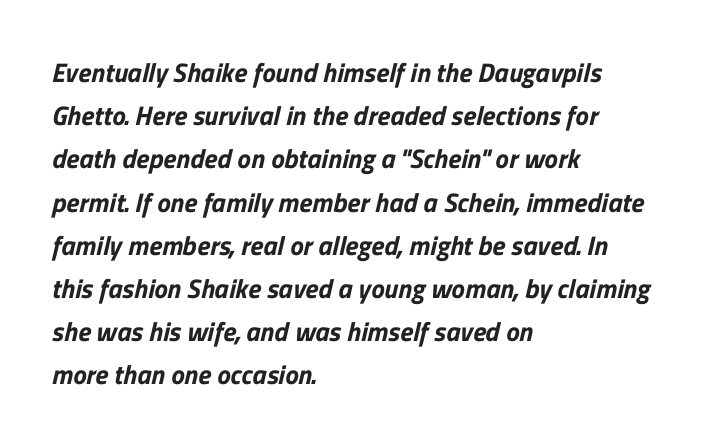
The image shows 27 px text type; set left-aligned, normal line spacing (1.6x), normal letter spacing, not underlined.
